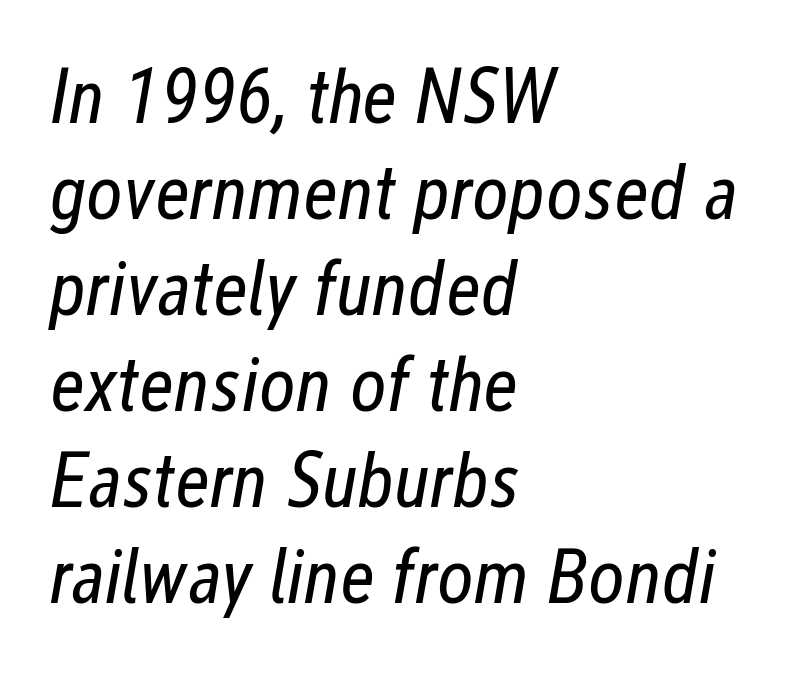
Q: Is the text bold? A: No.
Q: Is the text italic (slanted)? A: Yes, it leans right by about 12 degrees.
Q: Is the text underlined? A: No.
Q: How is the paragraph aligned? A: Left-aligned.
Q: Is the spacing between letters normal or unusually wide? A: Normal.
Q: Width (condensed, normal, or wide)? A: Condensed.
Q: Stroke contrast? A: Low.
Q: x-height? A: Medium.
Q: Monospaced? A: No.
